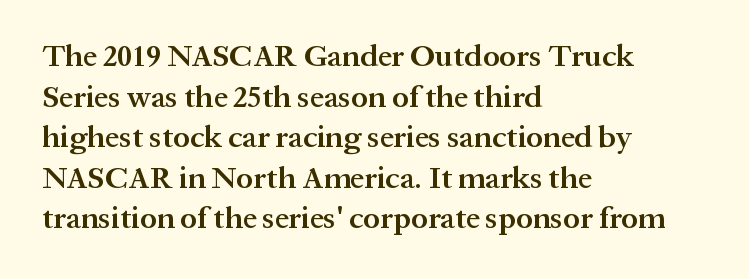
The passage shown is typeset with a serif family. Which margin do the lines hug? The left one — the right edge is uneven. A typesetter would call this proportional, since set widths differ per character. Descenders are the only things crossing below the line. Students, this is semibold: more ink than regular, less than bold.
